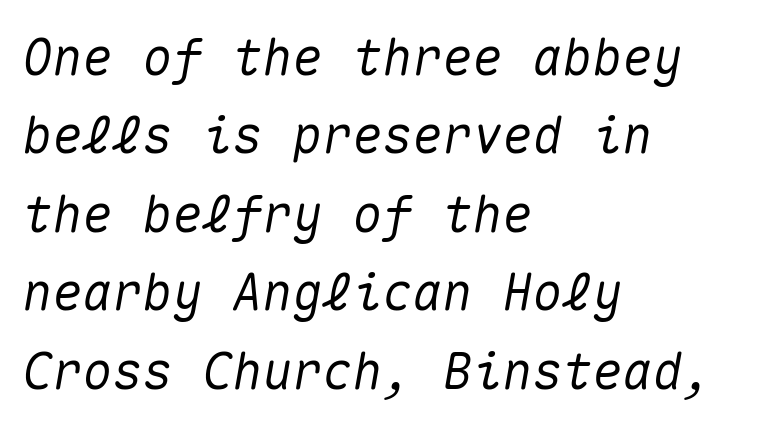
{"italic": "yes", "lean": "right", "slant_degrees": 10, "width": "normal", "stroke_contrast": "medium", "x_height": "medium", "monospaced": "yes", "underline": "no", "align": "left", "line_spacing": "normal", "line_spacing_ratio": 1.57, "letter_spacing": "normal", "letter_spacing_em": 0.0, "glyph_px": 50}
